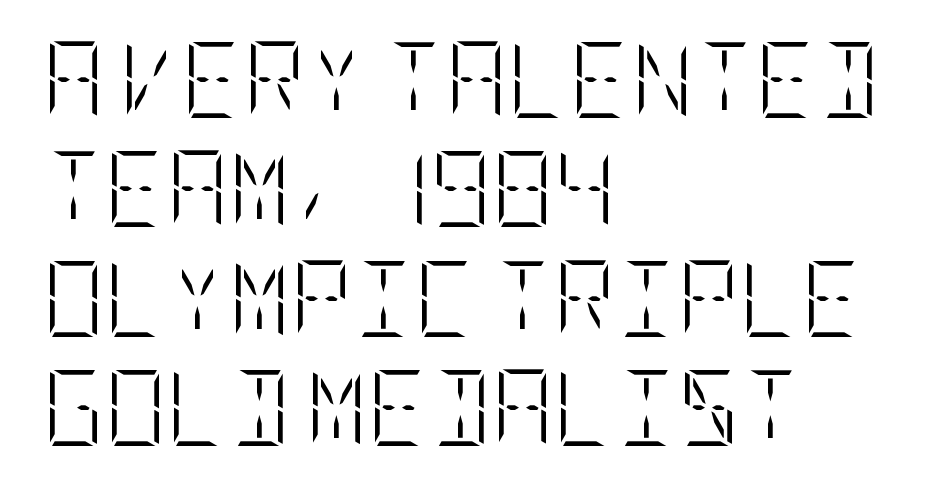
Q: Is the text bold? A: No.
Q: Is the text italic (slanted)? A: No, it is upright.
Q: Is the text underlined? A: No.
Q: How is the paragraph aligned? A: Left-aligned.
Q: Is the spacing between letters normal or unusually wide? A: Normal.
Q: Is the spacing between lines tight, normal or loose? A: Normal.
Q: Width (condensed, normal, or wide)? A: Condensed.
Q: Stroke contrast? A: Low.
Q: x-height? A: Large.
